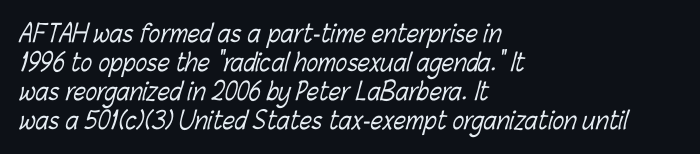
The passage shown is not underscored anywhere. This rendering uses left alignment, leaving the right contour irregular. Standard letterfit; no display-style spreading of the glyphs. Is the stroke heavy? The answer is a plain regular-or-lighter.
